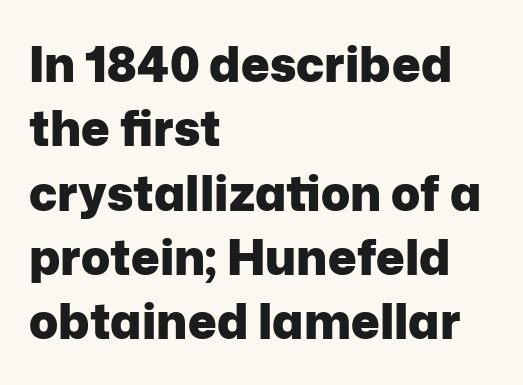
Q: Is the text bold? A: Yes.
Q: Is the text italic (slanted)? A: No, it is upright.
Q: Is the typeface a serif or a sans-serif typeface? A: Sans-serif.
Q: Is the text underlined? A: No.
Q: How is the paragraph aligned? A: Left-aligned.
Q: Is the spacing between letters normal or unusually wide? A: Normal.
Q: Is the spacing between lines tight, normal or loose? A: Normal.
Q: Width (condensed, normal, or wide)? A: Normal.
Q: Stroke contrast? A: Low.
Q: x-height? A: Medium.
Q: Monospaced? A: No.
